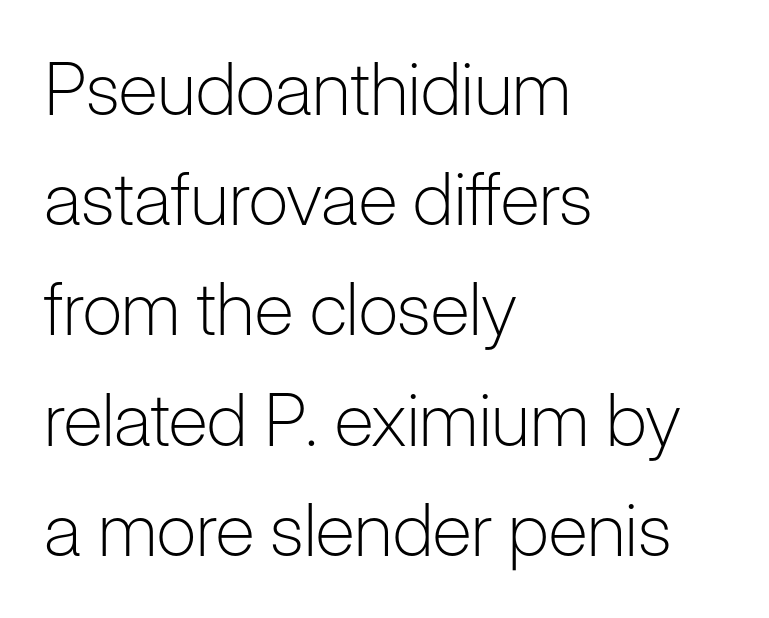
Look at the tracking — it's just the regular setting, nothing added. Does the type have serifs? No, each stem ends abruptly. Is the block centered? No — it sits flush against the left margin. Summary of vertical rhythm: regular, with standard interline spacing. Descender tails drop into unmarked territory. The weight tops out at a normal text grade.
